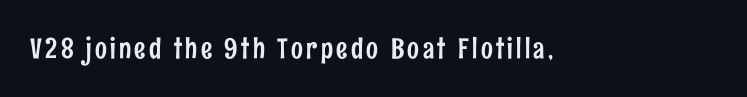
{"serif": "no", "italic": "no", "width": "condensed", "stroke_contrast": "low", "x_height": "medium", "monospaced": "no", "underline": "no", "glyph_px": 28}
